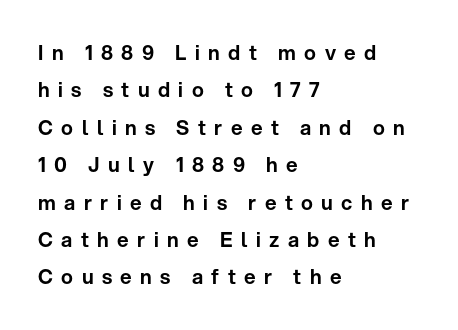
Nobody drew a line under any word here. Tracking here is generous; glyphs stand well apart from one another. Typeset ragged right — the left edge is the straight one. The lettering holds an erect, upright posture throughout.
